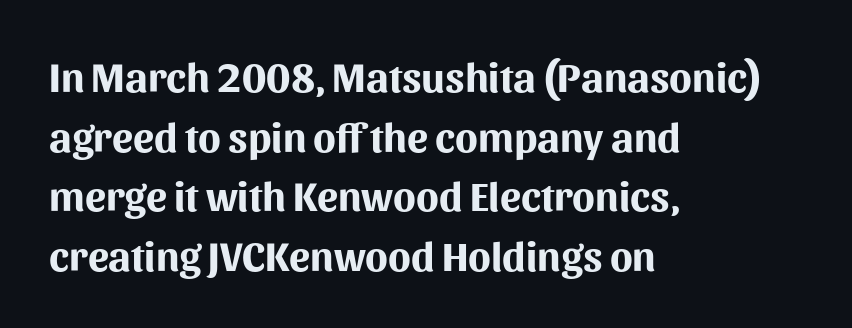
Q: Is the text bold? A: Yes.
Q: Is the text italic (slanted)? A: No, it is upright.
Q: Is the typeface a serif or a sans-serif typeface? A: Sans-serif.
Q: Is the text underlined? A: No.
Q: How is the paragraph aligned? A: Left-aligned.
Q: Is the spacing between letters normal or unusually wide? A: Normal.
Q: Is the spacing between lines tight, normal or loose? A: Normal.
Q: Width (condensed, normal, or wide)? A: Normal.
Q: Stroke contrast? A: Medium.
Q: x-height? A: Medium.
Q: Monospaced? A: No.
